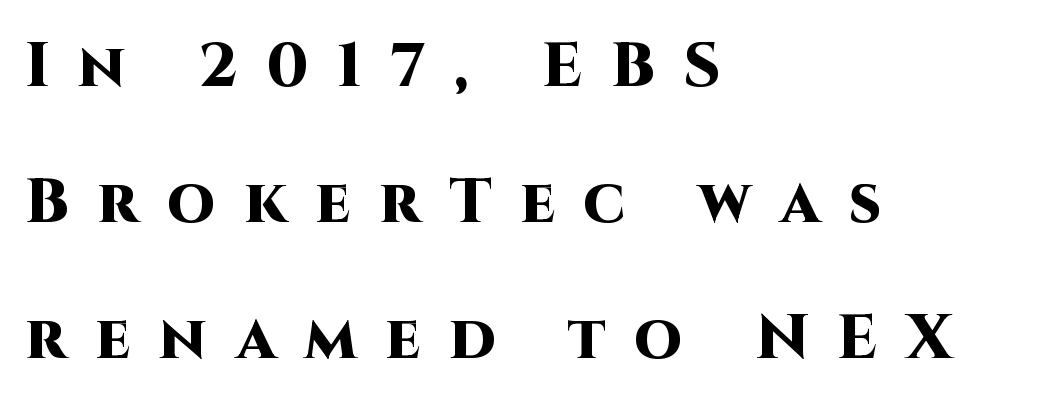
Observe the wide spacing: letters keep a clear distance from each other. Visually the block forms a straight wall on the left and a jagged coastline on the right. These lines carry a lot of weight — the face is fully bold. If you measured baseline to baseline, you'd find a long distance. The specimen reads as upright at a glance.
